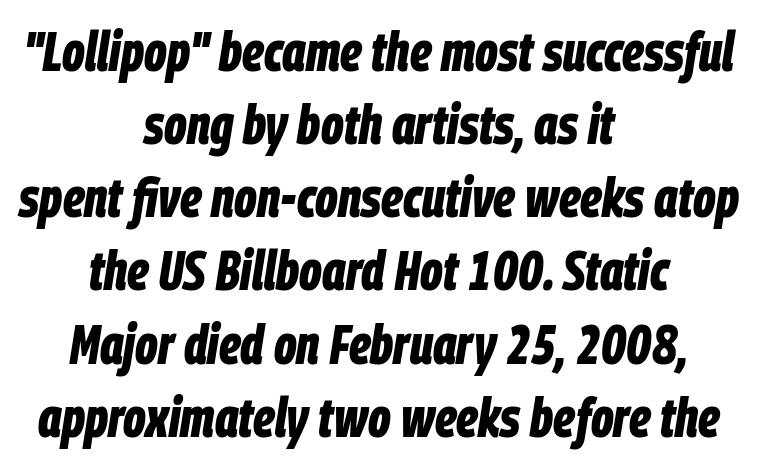
{"italic": "yes", "lean": "right", "slant_degrees": 9, "bold": "yes", "weight": "bold", "width": "condensed", "stroke_contrast": "low", "x_height": "large", "monospaced": "no", "underline": "no", "align": "center", "line_spacing": "normal", "line_spacing_ratio": 1.33, "letter_spacing": "normal", "letter_spacing_em": 0.0, "glyph_px": 55}
